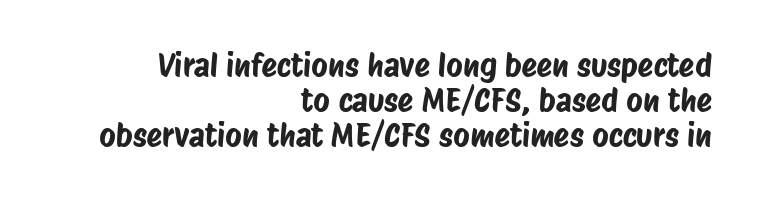
Q: Is the typeface a serif or a sans-serif typeface? A: Sans-serif.
Q: Is the text underlined? A: No.
Q: How is the paragraph aligned? A: Right-aligned.
Q: Is the spacing between letters normal or unusually wide? A: Normal.
Q: Is the spacing between lines tight, normal or loose? A: Tight.
Q: Width (condensed, normal, or wide)? A: Condensed.
Q: Stroke contrast? A: Low.
Q: x-height? A: Large.
Q: Monospaced? A: No.
